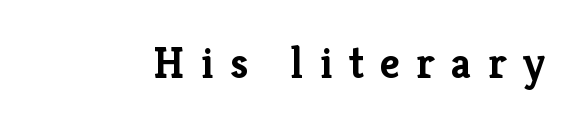
{"serif": "yes", "italic": "no", "bold": "yes", "weight": "semibold", "width": "normal", "stroke_contrast": "low", "x_height": "medium", "monospaced": "no", "underline": "no", "letter_spacing": "wide", "letter_spacing_em": 0.37, "glyph_px": 44}
